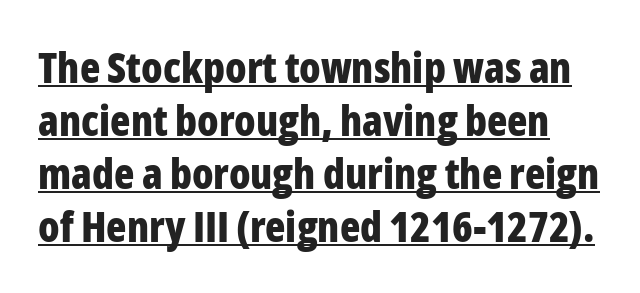
Do the characters align in a grid? No, the font is proportional. Caption: lettering with a line underneath. The leading is moderate, giving the passage an even texture. Style check: upright. The rendering keeps characters at their native spacing.
